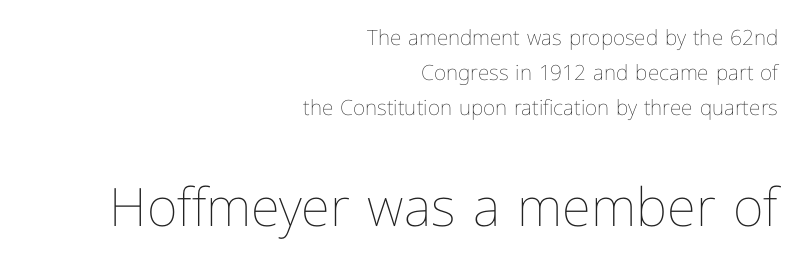
{"italic": "no", "bold": "no", "weight": "thin", "width": "normal", "stroke_contrast": "low", "x_height": "medium", "monospaced": "no", "underline": "no", "align": "right", "line_spacing": "normal", "line_spacing_ratio": 1.66, "letter_spacing": "normal", "letter_spacing_em": 0.0, "larger_block": "second", "size_ratio": 2.52, "glyph_px": 53}
